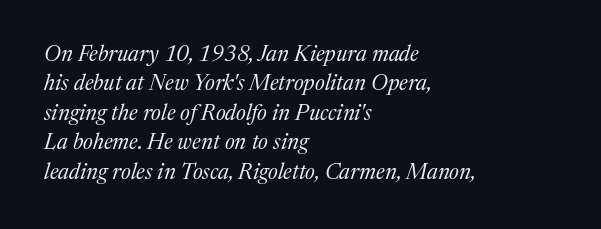
The image shows 22 px text type, italic (leaning right); set left-aligned, normal line spacing (1.34x), normal letter spacing, not underlined.
